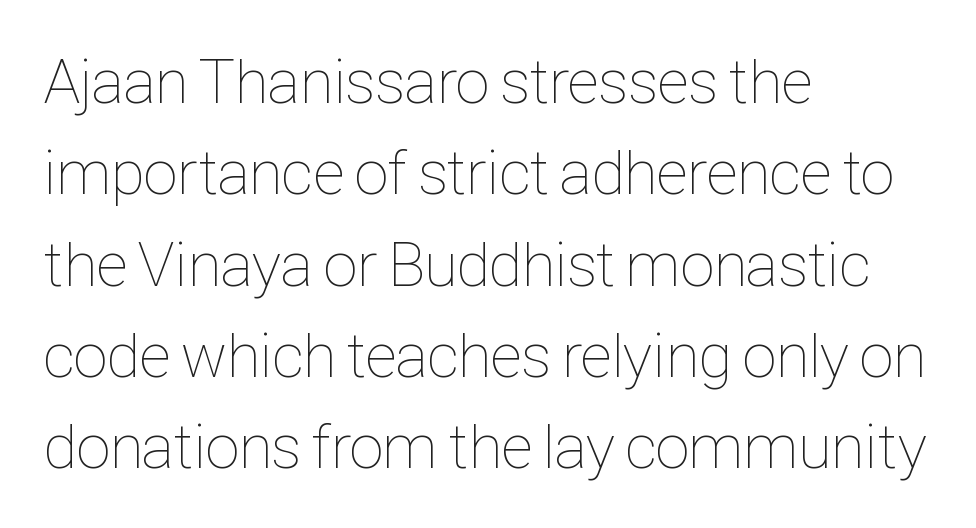
This is the regular roman posture of the typeface. Does the leading feel generous? No, just average. No chunkiness to these letters — they're not bold. Tracking here is standard; glyphs follow each other at the usual distance. The glyphs are unaccompanied by any horizontal stroke below them.
